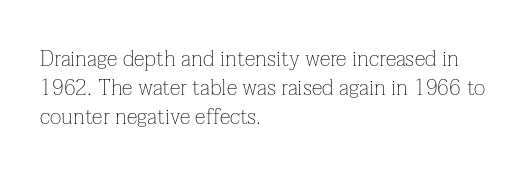
{"italic": "no", "bold": "no", "underline": "no", "align": "left", "line_spacing": "normal", "line_spacing_ratio": 1.32, "letter_spacing": "normal", "letter_spacing_em": 0.0, "glyph_px": 22}
